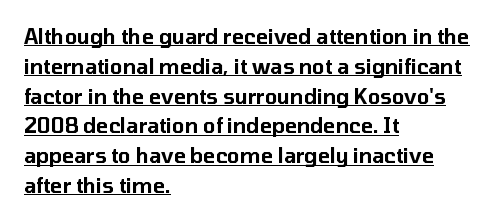
{"italic": "no", "underline": "yes", "align": "left", "line_spacing": "normal", "line_spacing_ratio": 1.49, "letter_spacing": "normal", "letter_spacing_em": 0.0, "glyph_px": 20}
